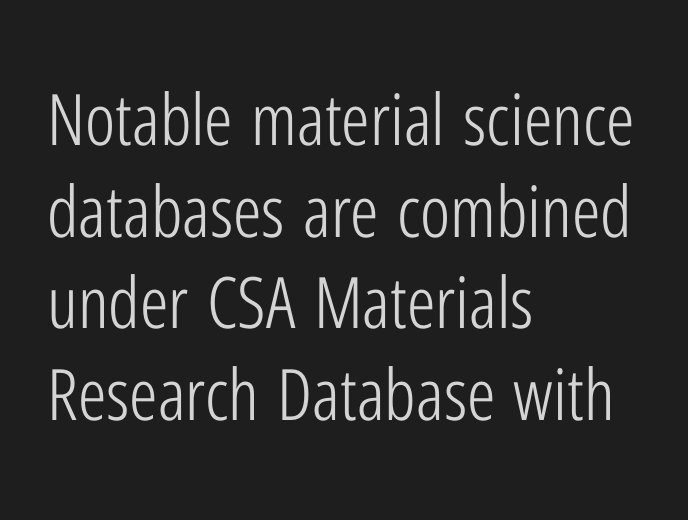
The image shows 71 px light, condensed sans-serif type, upright; set left-aligned, normal line spacing (1.29x), normal letter spacing, not underlined; low stroke contrast and a medium x-height.
